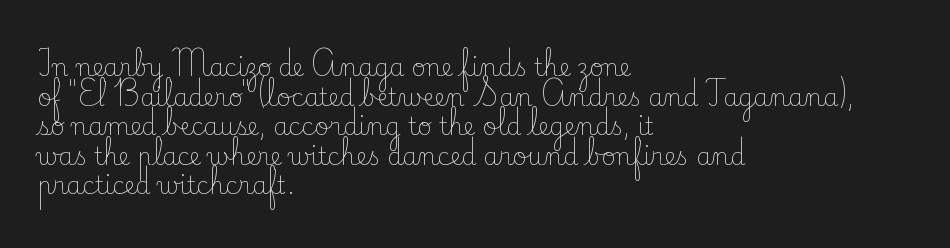
Words appear dense and cohesive because spacing is normal. Stem width sits at or under what a default text font uses. Honestly, there is no underline to notice here at all. The lettering stays uniformly vertical, giving the passage a roman look.
